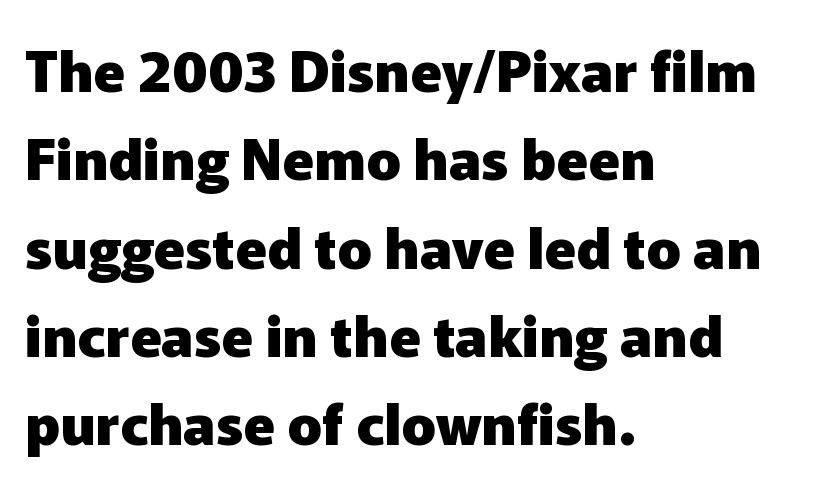
The letters are bold, with thick, heavy strokes. Font category for this specimen: sans-serif. Tracking here is standard; glyphs follow each other at the usual distance. In terms of posture, this sample is upright. The rendering uses a moderate line-height, typical for paragraphs. Horizontal alignment here is leftward, the default for most running prose.
